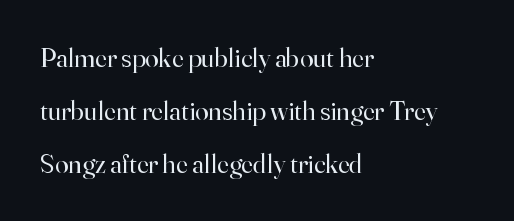
Q: Is the text bold? A: No.
Q: Is the text italic (slanted)? A: No, it is upright.
Q: Is the text underlined? A: No.
Q: How is the paragraph aligned? A: Left-aligned.
Q: Is the spacing between letters normal or unusually wide? A: Normal.
Q: Is the spacing between lines tight, normal or loose? A: Loose.
